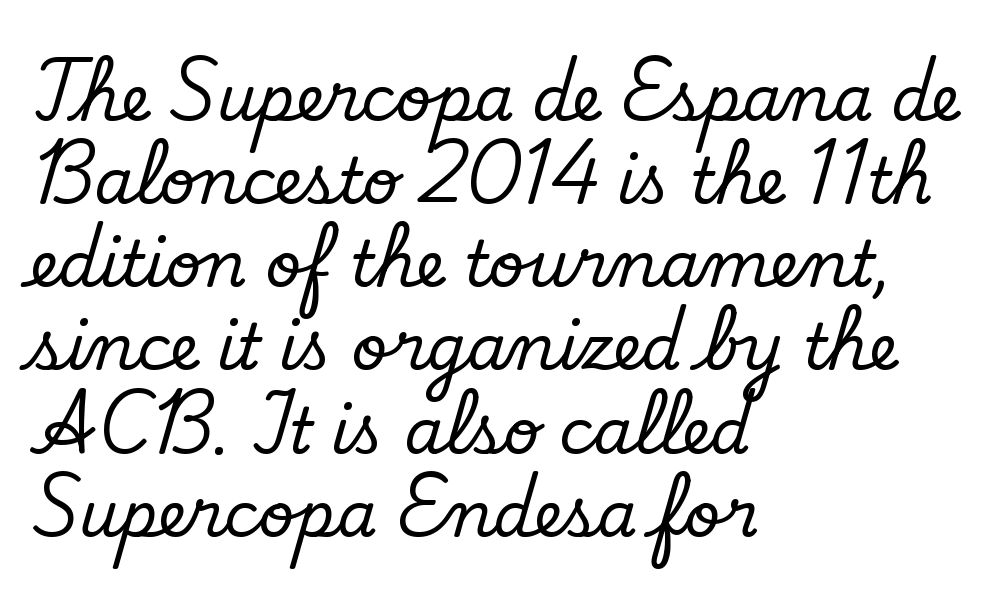
The designer left line spacing at the default. Observe the ordinary spacing: letters are neighbours, not strangers. This rendering employs a face with finishing strokes, i.e., a serif.
